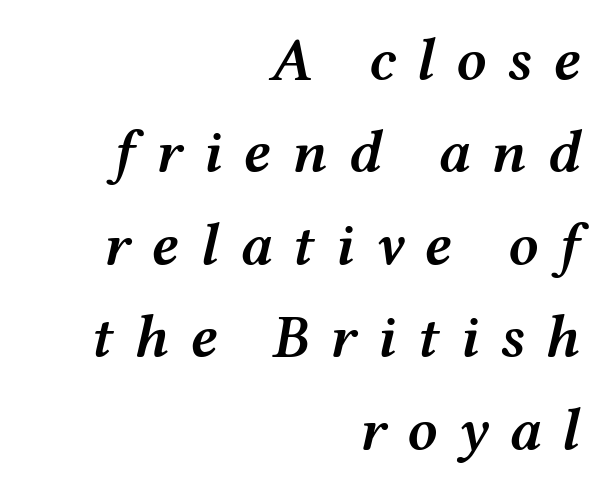
Q: Is the text bold? A: Semi-bold.
Q: Is the text italic (slanted)? A: Yes, it leans right by about 12 degrees.
Q: Is the text underlined? A: No.
Q: How is the paragraph aligned? A: Right-aligned.
Q: Is the spacing between letters normal or unusually wide? A: Unusually wide.
Q: Is the spacing between lines tight, normal or loose? A: Normal.
Q: Width (condensed, normal, or wide)? A: Wide.
Q: Stroke contrast? A: Medium.
Q: x-height? A: Medium.
Q: Monospaced? A: No.
